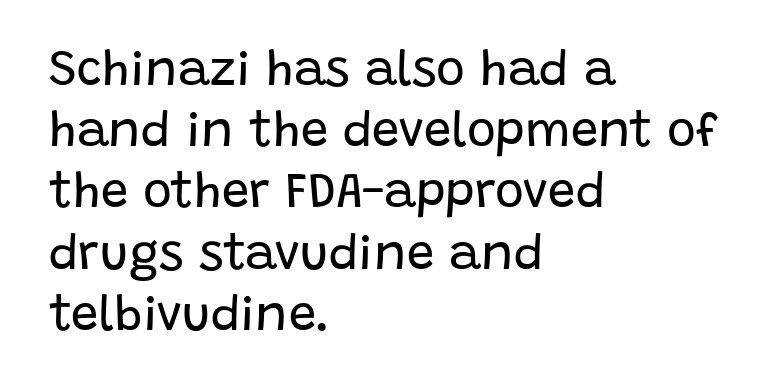
Q: Is the text bold? A: No.
Q: Is the text italic (slanted)? A: No, it is upright.
Q: Is the typeface a serif or a sans-serif typeface? A: Sans-serif.
Q: Is the text underlined? A: No.
Q: How is the paragraph aligned? A: Left-aligned.
Q: Is the spacing between letters normal or unusually wide? A: Normal.
Q: Is the spacing between lines tight, normal or loose? A: Normal.
Q: Width (condensed, normal, or wide)? A: Normal.
Q: Stroke contrast? A: Low.
Q: x-height? A: Large.
Q: Monospaced? A: No.
